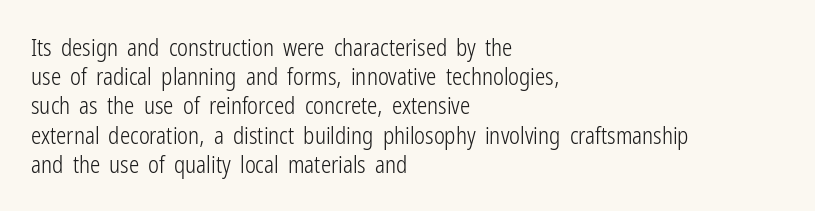
The image shows 23 px text type, upright; set left-aligned, normal line spacing (1.27x), normal letter spacing, not underlined.
